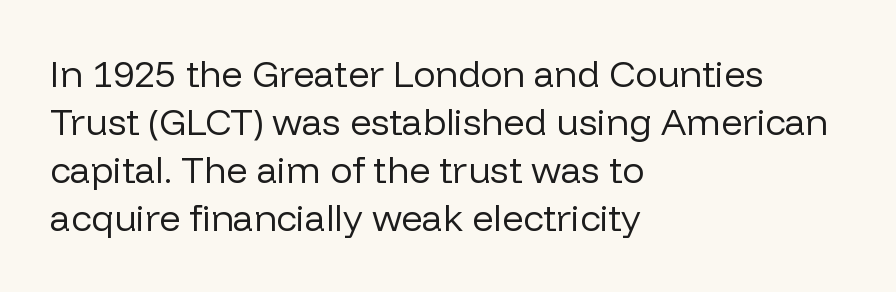
{"serif": "no", "italic": "no", "bold": "no", "weight": "regular", "width": "normal", "stroke_contrast": "low", "x_height": "medium", "monospaced": "no", "underline": "no", "align": "left", "line_spacing": "normal", "line_spacing_ratio": 1.3, "letter_spacing": "normal", "letter_spacing_em": 0.0, "glyph_px": 37}
